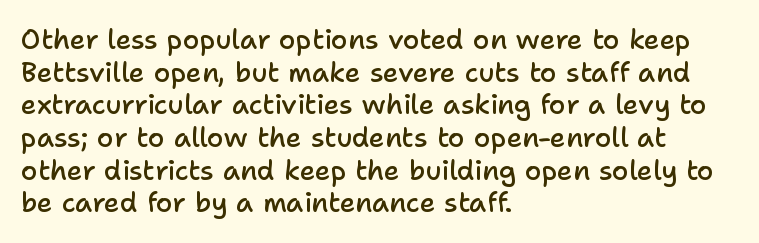
Q: Is the text bold? A: Semi-bold.
Q: Is the text italic (slanted)? A: No, it is upright.
Q: Is the text underlined? A: No.
Q: How is the paragraph aligned? A: Left-aligned.
Q: Is the spacing between letters normal or unusually wide? A: Normal.
